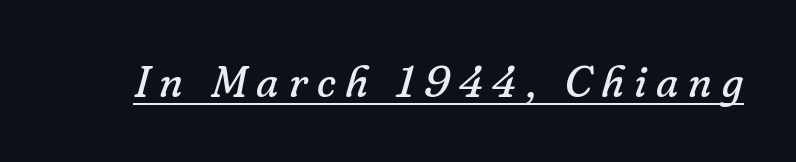
{"serif": "yes", "italic": "yes", "lean": "right", "slant_degrees": 16, "bold": "no", "weight": "regular", "width": "normal", "stroke_contrast": "low", "x_height": "small", "monospaced": "no", "underline": "yes", "letter_spacing": "wide", "letter_spacing_em": 0.22, "glyph_px": 44}
